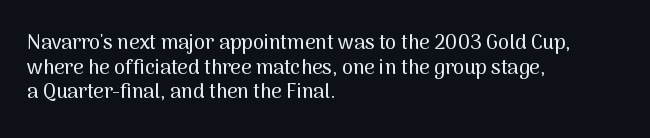
The image shows 20 px text type, upright; set left-aligned, line spacing 1.23x, normal letter spacing, not underlined.
